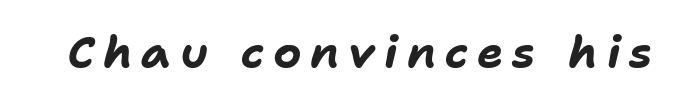
The image shows 44 px bold type, italic (leaning right); set unusually wide letter spacing (+0.2 em), not underlined; low stroke contrast and a medium x-height.
